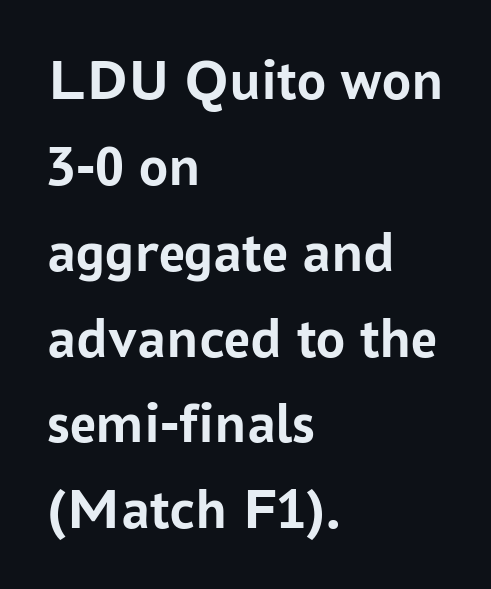
{"serif": "no", "italic": "no", "bold": "yes", "weight": "semibold", "width": "normal", "stroke_contrast": "low", "x_height": "medium", "monospaced": "no", "underline": "no", "align": "left", "line_spacing": "normal", "line_spacing_ratio": 1.48, "letter_spacing": "normal", "letter_spacing_em": 0.0, "glyph_px": 58}
